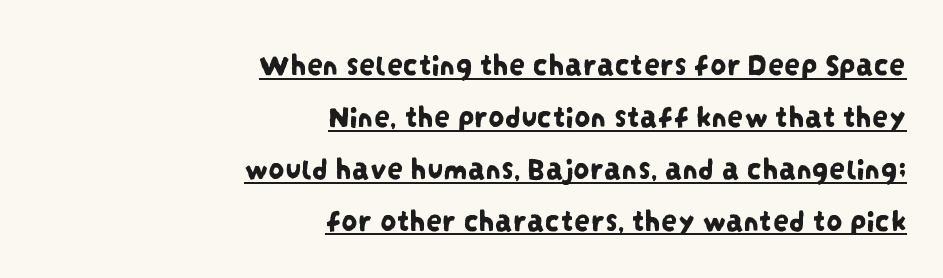
{"serif": "no", "width": "condensed", "stroke_contrast": "low", "x_height": "large", "monospaced": "no", "underline": "yes", "align": "right", "line_spacing": "normal", "line_spacing_ratio": 1.62, "letter_spacing": "normal", "letter_spacing_em": 0.0, "glyph_px": 32}
